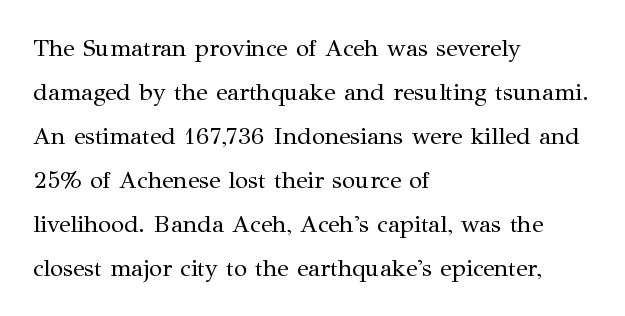
{"italic": "no", "bold": "no", "underline": "no", "align": "left", "line_spacing_ratio": 1.83, "letter_spacing": "normal", "letter_spacing_em": 0.0, "glyph_px": 24}
